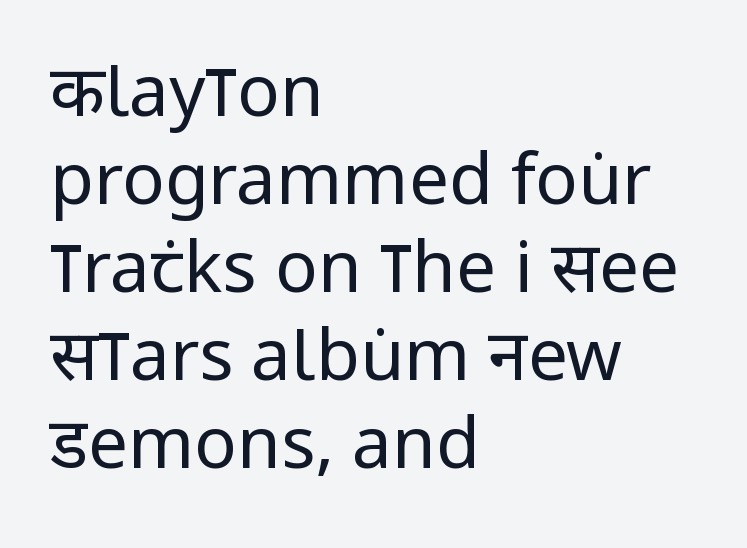
The image shows 71 px regular-weight, condensed sans-serif type, upright; set left-aligned, line spacing 1.24x, normal letter spacing, not underlined; low stroke contrast and a large x-height.
